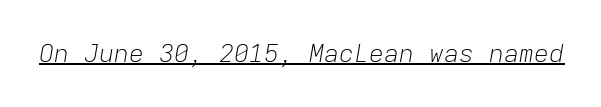
{"italic": "yes", "lean": "right", "slant_degrees": 9, "bold": "no", "underline": "yes", "letter_spacing": "normal", "letter_spacing_em": 0.0, "glyph_px": 25}
